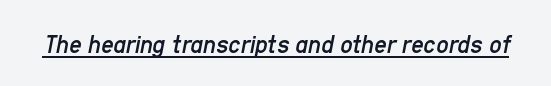
Yep, that's italic — everything's leaning. A baseline rule has been typeset under these characters. Letters have the restrained weight of plain body copy at most. Tracking value appears to be zero — textbook default spacing.
